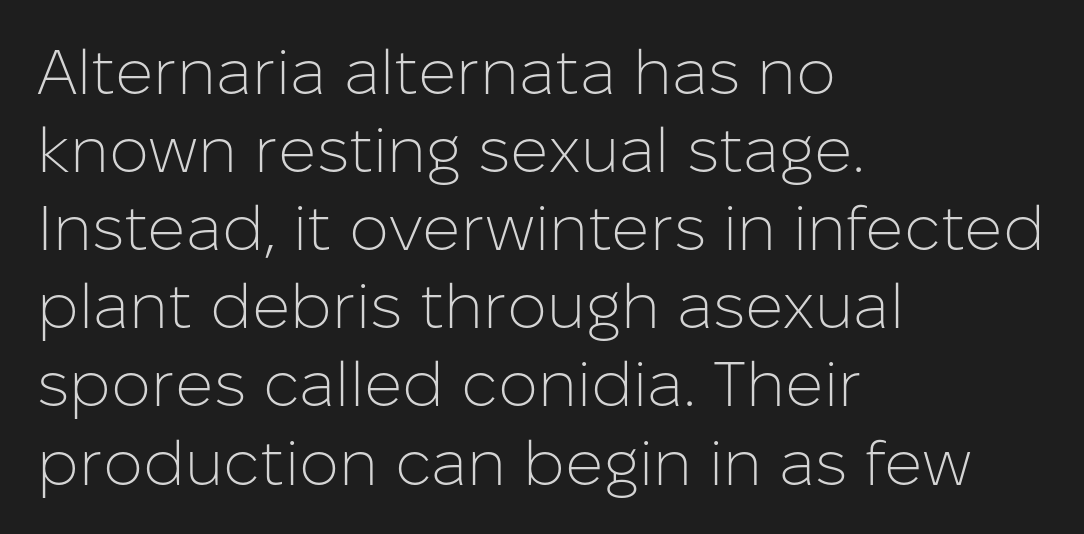
{"serif": "no", "italic": "no", "bold": "no", "weight": "light", "width": "normal", "stroke_contrast": "low", "x_height": "medium", "monospaced": "no", "underline": "no", "align": "left", "line_spacing_ratio": 1.24, "letter_spacing": "normal", "letter_spacing_em": 0.0, "glyph_px": 63}
